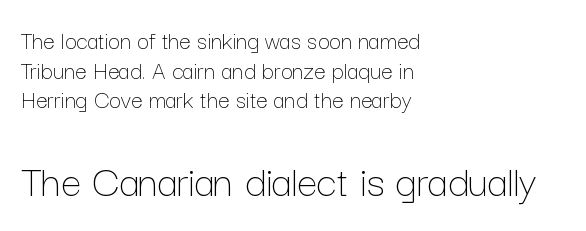
{"italic": "no", "bold": "no", "weight": "thin", "width": "normal", "stroke_contrast": "low", "x_height": "medium", "monospaced": "no", "underline": "no", "align": "left", "line_spacing": "tight", "line_spacing_ratio": 1.14, "letter_spacing": "normal", "letter_spacing_em": 0.0, "larger_block": "second", "size_ratio": 1.77, "glyph_px": 46}
